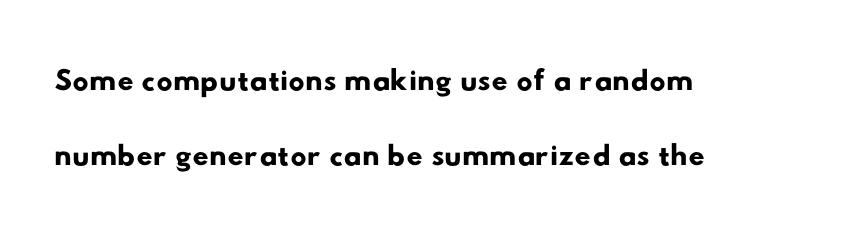
{"serif": "no", "width": "wide", "stroke_contrast": "low", "x_height": "small", "monospaced": "no", "underline": "no", "align": "left", "line_spacing": "normal", "line_spacing_ratio": 1.66, "letter_spacing": "normal", "letter_spacing_em": 0.0, "glyph_px": 45}
